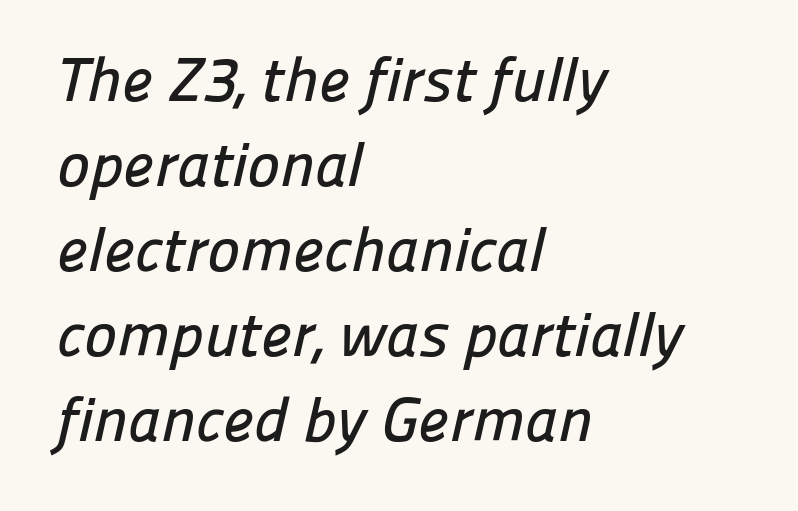
{"serif": "no", "width": "normal", "stroke_contrast": "low", "x_height": "medium", "monospaced": "no", "underline": "no", "align": "left", "line_spacing": "normal", "line_spacing_ratio": 1.37, "letter_spacing": "normal", "letter_spacing_em": 0.0, "glyph_px": 62}
